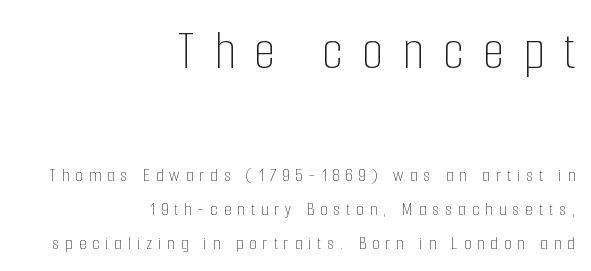
Q: Is the text bold? A: No.
Q: Is the text italic (slanted)? A: No, it is upright.
Q: Is the text underlined? A: No.
Q: How is the paragraph aligned? A: Right-aligned.
Q: Is the spacing between letters normal or unusually wide? A: Unusually wide.
Q: Which block of text is set in a larger size, the first (top) or the second (bottom)? A: The first (top) one.
Q: Width (condensed, normal, or wide)? A: Condensed.
Q: Stroke contrast? A: Low.
Q: x-height? A: Medium.
Q: Monospaced? A: No.
